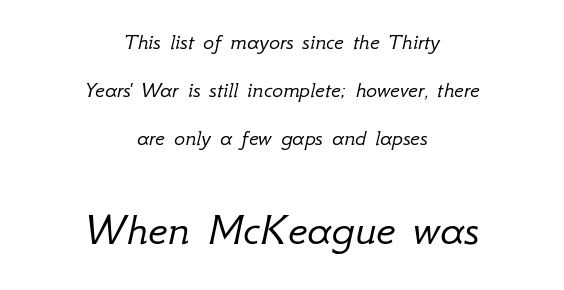
The image shows 46 px light type, italic (leaning right); set centered, loose line spacing (2.08x), normal letter spacing, not underlined; the second (bottom) block is 2.0x larger; low stroke contrast and a small x-height.
